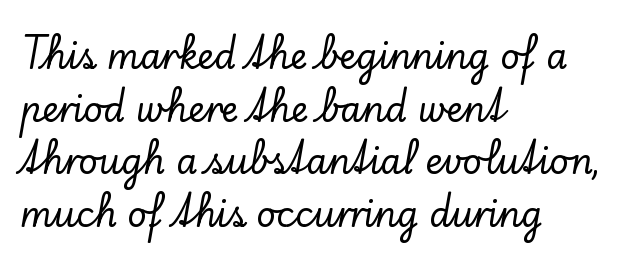
Reading down the column, the eye jumps a familiar distance to each next line. Unlike a clean sans, this face finishes its strokes with serifs. Spacing between characters is what you'd get straight out of the box.
